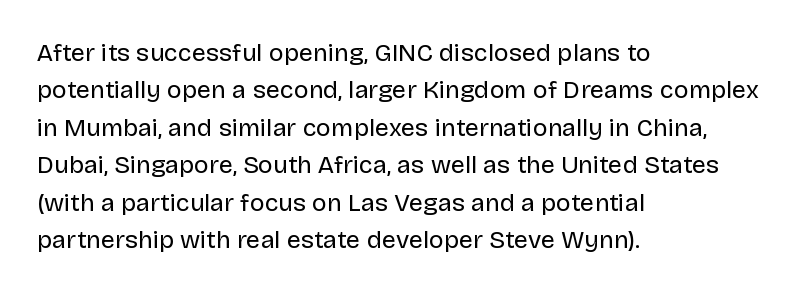
{"italic": "no", "bold": "no", "underline": "no", "align": "left", "line_spacing": "normal", "line_spacing_ratio": 1.5, "letter_spacing": "normal", "letter_spacing_em": 0.0, "glyph_px": 25}
